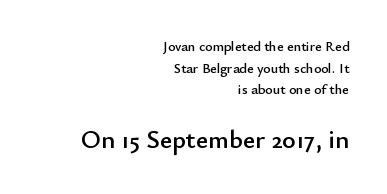
Q: Is the text italic (slanted)? A: No, it is upright.
Q: Is the text underlined? A: No.
Q: How is the paragraph aligned? A: Right-aligned.
Q: Is the spacing between letters normal or unusually wide? A: Normal.
Q: Is the spacing between lines tight, normal or loose? A: Normal.
Q: Which block of text is set in a larger size, the first (top) or the second (bottom)? A: The second (bottom) one.
